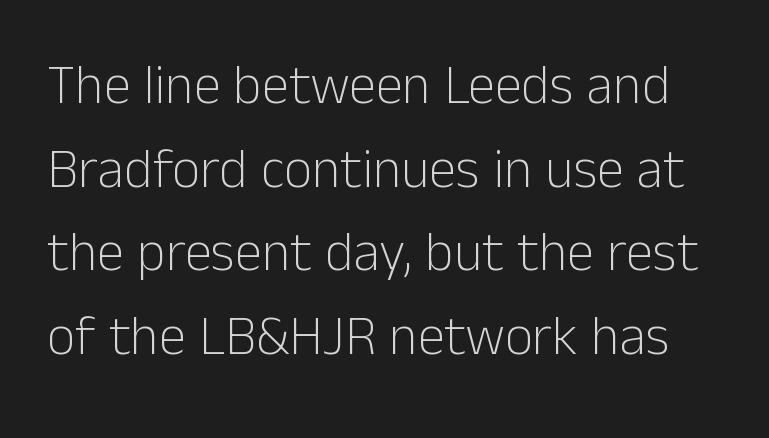
Q: Is the text bold? A: No.
Q: Is the text italic (slanted)? A: No, it is upright.
Q: Is the typeface a serif or a sans-serif typeface? A: Sans-serif.
Q: Is the text underlined? A: No.
Q: Is the spacing between letters normal or unusually wide? A: Normal.
Q: Is the spacing between lines tight, normal or loose? A: Normal.
Q: Width (condensed, normal, or wide)? A: Normal.
Q: Stroke contrast? A: Low.
Q: x-height? A: Medium.
Q: Monospaced? A: No.
